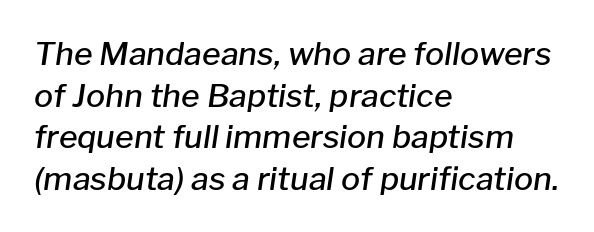
Would a proofreader flag this as italicized? Yes. Students, this is semibold: more ink than regular, less than bold. The horizontal fit of the characters is conventional and even. Here the designer chose a conventional face with non-uniform glyph widths.
